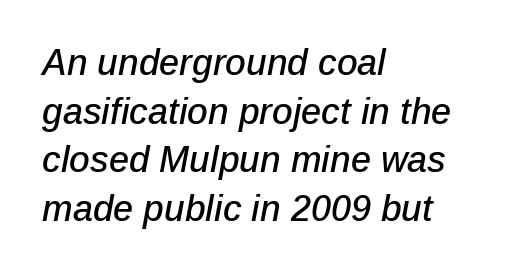
The image shows 36 px text type, italic (leaning right); set left-aligned, normal line spacing (1.35x), normal letter spacing, not underlined; low stroke contrast and a medium x-height.
